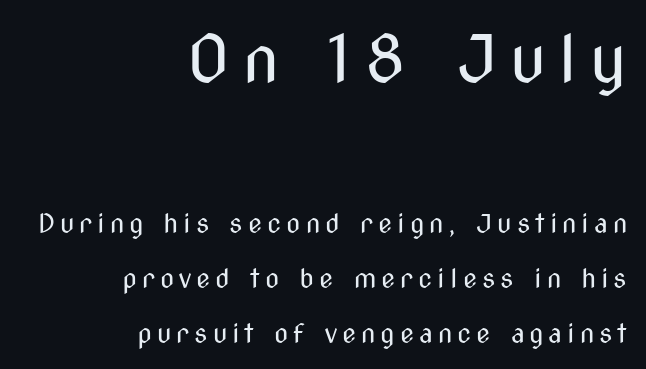
The image shows 65 px regular-weight, condensed sans-serif type, upright; set right-aligned, loose line spacing (2.11x), not underlined; the first (top) block is 2.5x larger; medium stroke contrast and a medium x-height.
